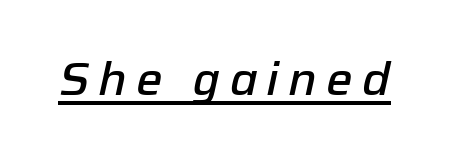
{"italic": "yes", "lean": "right", "slant_degrees": 12, "bold": "semi", "weight": "semibold", "width": "normal", "stroke_contrast": "low", "x_height": "medium", "monospaced": "no", "underline": "yes", "glyph_px": 47}
